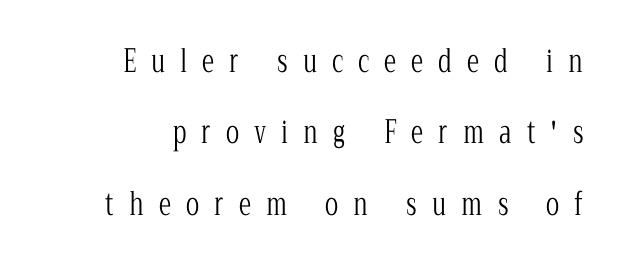
The image shows 31 px light, condensed serif type, upright; set right-aligned, loose line spacing (2.3x), unusually wide letter spacing (+0.49 em), not underlined; low stroke contrast and a medium x-height.
